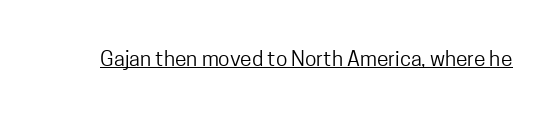
Q: Is the text bold? A: No.
Q: Is the text italic (slanted)? A: No, it is upright.
Q: Is the text underlined? A: Yes.
Q: Is the spacing between letters normal or unusually wide? A: Normal.
